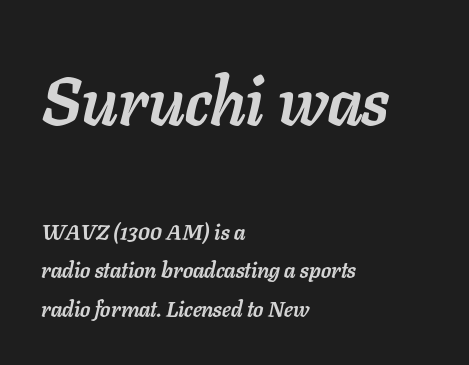
The image shows 67 px semibold type, italic (leaning right); set left-aligned, line spacing 1.75x, normal letter spacing, not underlined; the first (top) block is 3.05x larger; low stroke contrast and a medium x-height.
